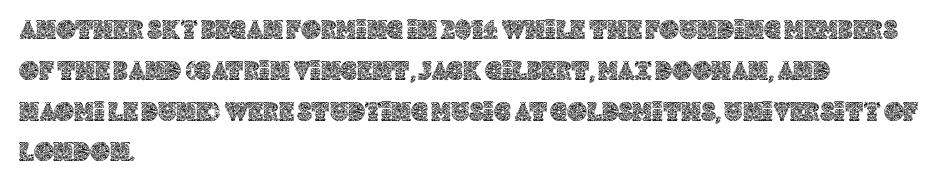
The typography opts for an upright posture over an oblique one. Descenders hang freely into open space. The rag falls on the right side of this text block. No extra tracking has been applied to these lines. Does the leading feel generous? No, just average.
